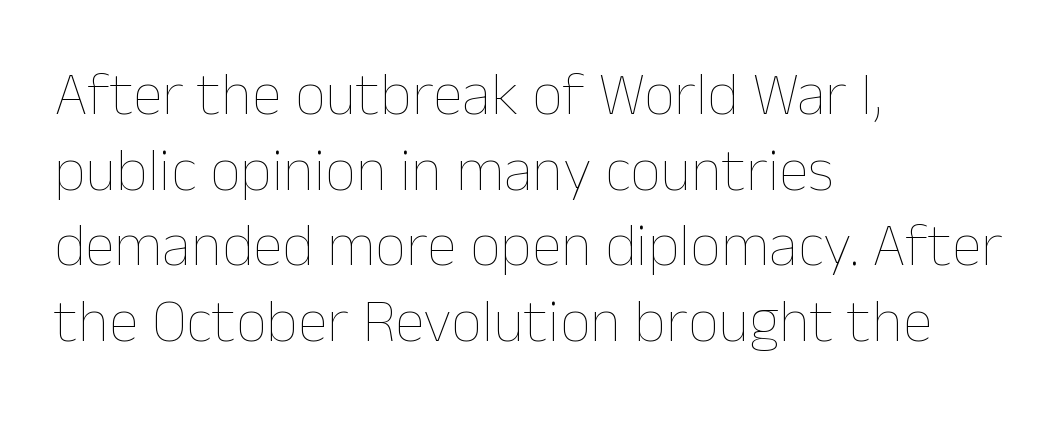
Posture: straight, roman, zero tilt. The face used here is proportionally spaced, like ordinary book or web type. Lines of text with bare space underneath. The face looks like a standard text weight, possibly lighter.
